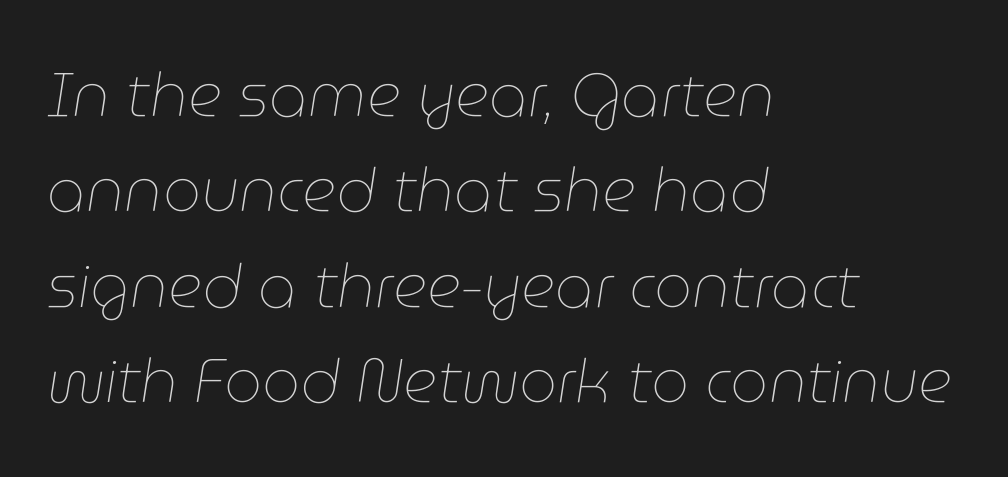
{"italic": "yes", "lean": "right", "slant_degrees": 9, "bold": "no", "weight": "thin", "width": "normal", "stroke_contrast": "low", "x_height": "medium", "monospaced": "no", "underline": "no", "align": "left", "line_spacing": "normal", "line_spacing_ratio": 1.59, "letter_spacing": "normal", "letter_spacing_em": 0.0, "glyph_px": 60}
